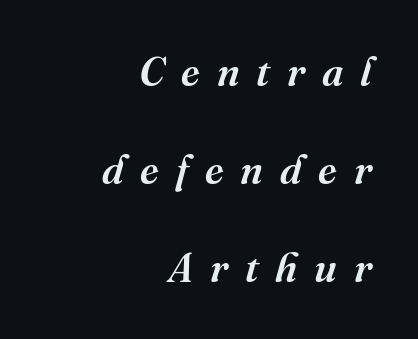
The image shows 40 px semibold serif type, italic (leaning right); set right-aligned, loose line spacing (2.45x), unusually wide letter spacing (+0.42 em), not underlined; medium stroke contrast and a medium x-height.
